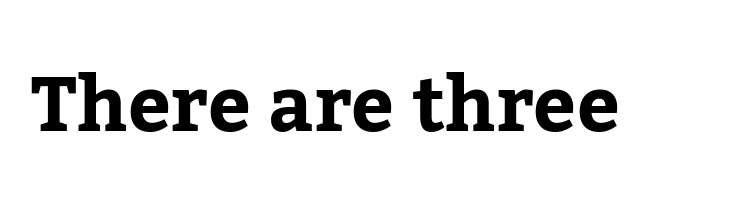
{"serif": "yes", "italic": "no", "bold": "yes", "weight": "bold", "width": "normal", "stroke_contrast": "low", "x_height": "medium", "monospaced": "no", "underline": "no", "letter_spacing": "normal", "letter_spacing_em": 0.0, "glyph_px": 76}
